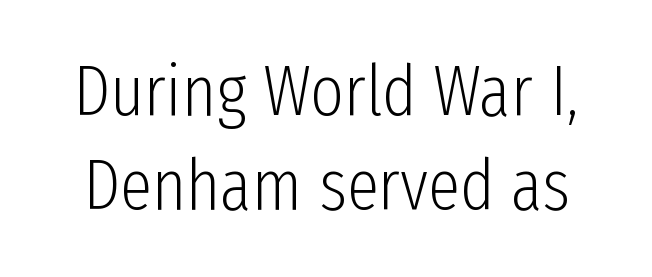
Q: Is the text bold? A: No.
Q: Is the text italic (slanted)? A: No, it is upright.
Q: Is the typeface a serif or a sans-serif typeface? A: Sans-serif.
Q: Is the text underlined? A: No.
Q: Is the spacing between letters normal or unusually wide? A: Normal.
Q: Is the spacing between lines tight, normal or loose? A: Normal.
Q: Width (condensed, normal, or wide)? A: Condensed.
Q: Stroke contrast? A: Low.
Q: x-height? A: Medium.
Q: Monospaced? A: No.
